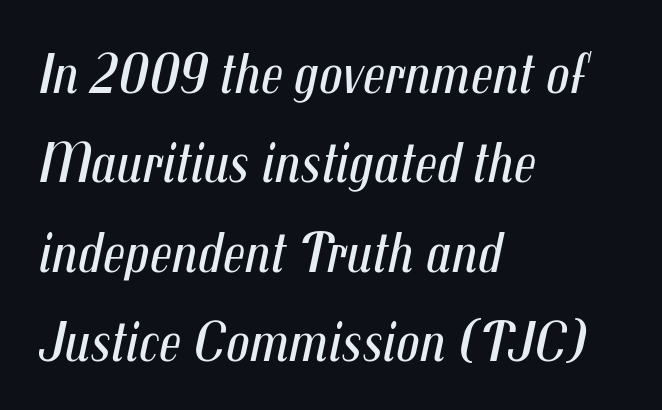
Each letter keeps its own natural width here, so spacing adapts to shape. The gap between lines stays unmarked. Teacher's note: observe the even left margin — that is flush-left alignment. Leading matches the norm, producing a regular column. Letters have the restrained weight of plain body copy at most.
